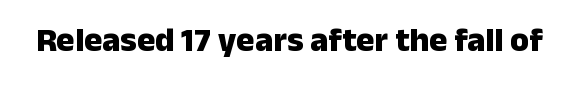
Q: Is the text bold? A: Yes.
Q: Is the text italic (slanted)? A: No, it is upright.
Q: Is the typeface a serif or a sans-serif typeface? A: Sans-serif.
Q: Is the text underlined? A: No.
Q: Is the spacing between letters normal or unusually wide? A: Normal.
Q: Width (condensed, normal, or wide)? A: Normal.
Q: Stroke contrast? A: Low.
Q: x-height? A: Medium.
Q: Monospaced? A: No.
